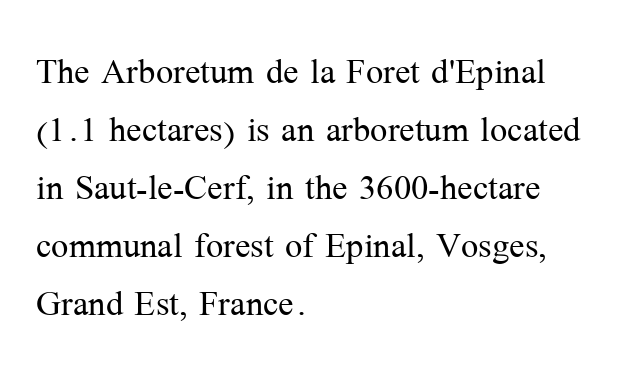
The image shows 46 px light serif type, upright; set left-aligned, normal line spacing (1.26x), normal letter spacing, not underlined; medium stroke contrast and a medium x-height.
